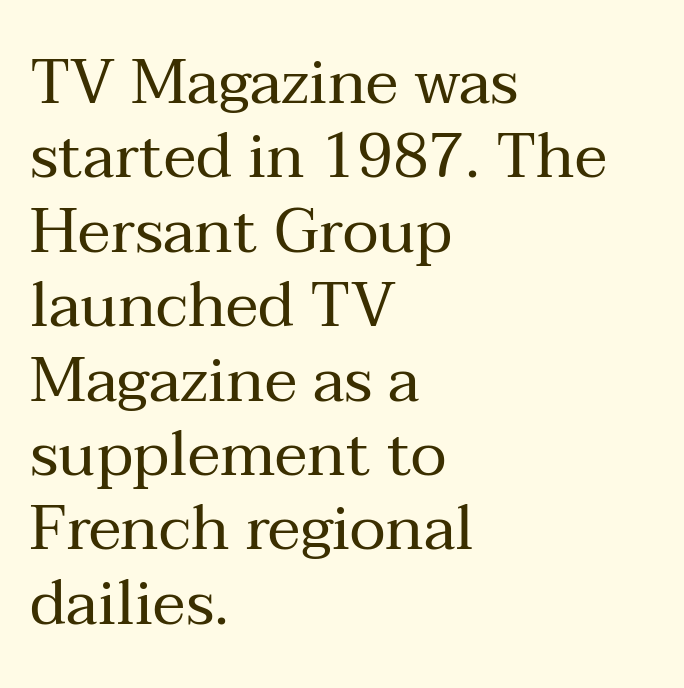
Stroke mass is kept to a normal reading level or below. Little horizontal feet cap the strokes, marking this as serif type. The passage shown has conventional tracking throughout. A roman cut, with each character standing at attention.
